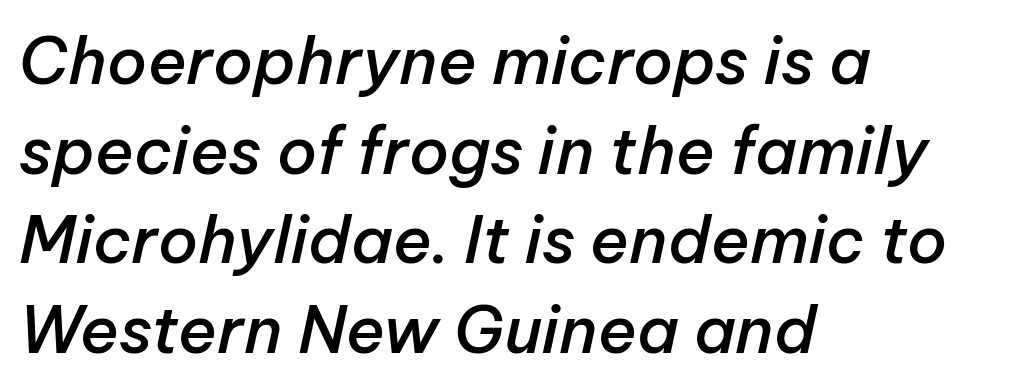
Here the glyphs are tracked normally, forming tight word shapes. Does the lettering tilt? It does — this is italic. How would I describe the line gaps? Plain and ordinary. A classic flush-left, rag-right setting is used for this passage.
